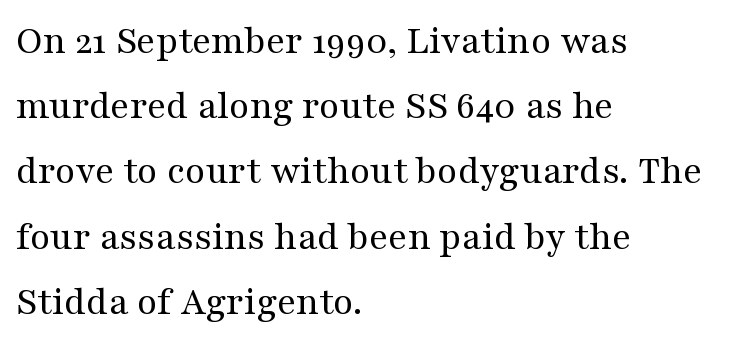
{"serif": "yes", "italic": "no", "bold": "no", "weight": "regular", "width": "wide", "stroke_contrast": "medium", "x_height": "medium", "monospaced": "no", "underline": "no", "align": "left", "line_spacing": "normal", "line_spacing_ratio": 1.59, "letter_spacing": "normal", "letter_spacing_em": 0.0, "glyph_px": 41}
